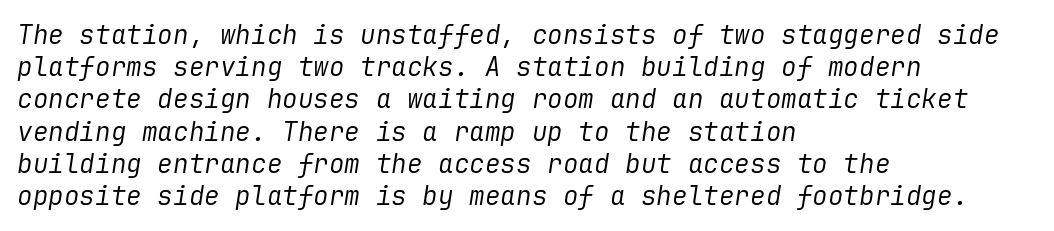
You can tell it's italic because the verticals aren't actually vertical. This is not heavy type; no bold has been used. Words appear dense and cohesive because spacing is normal. Layout note: lines flush left.
